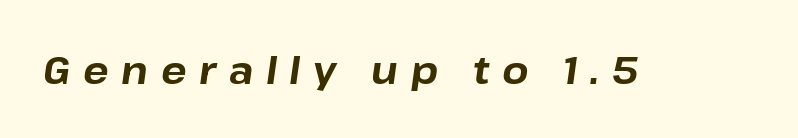
{"italic": "yes", "lean": "right", "slant_degrees": 8, "bold": "yes", "weight": "bold", "width": "normal", "stroke_contrast": "low", "x_height": "medium", "monospaced": "no", "underline": "no", "letter_spacing": "wide", "letter_spacing_em": 0.33, "glyph_px": 38}
